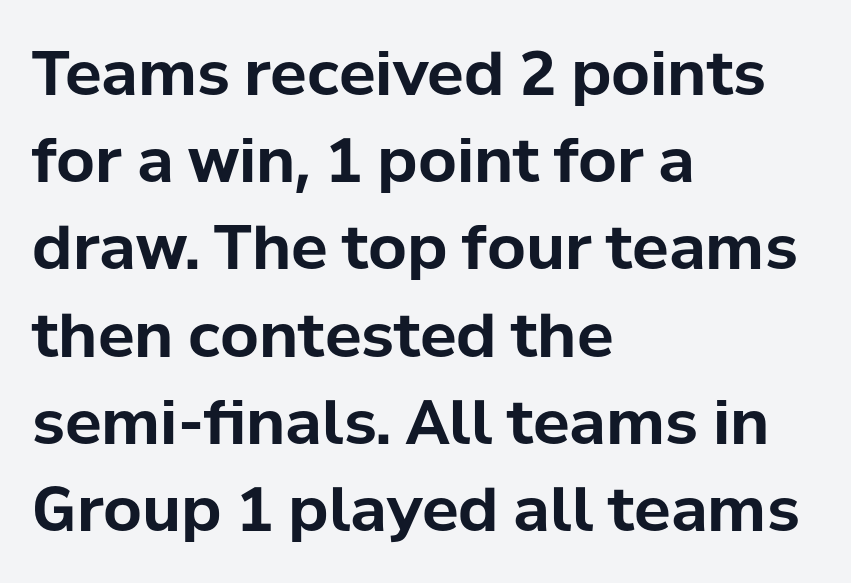
{"serif": "no", "italic": "no", "bold": "yes", "weight": "bold", "width": "normal", "stroke_contrast": "low", "x_height": "medium", "monospaced": "no", "underline": "no", "align": "left", "line_spacing": "normal", "line_spacing_ratio": 1.43, "letter_spacing": "normal", "letter_spacing_em": 0.0, "glyph_px": 61}
